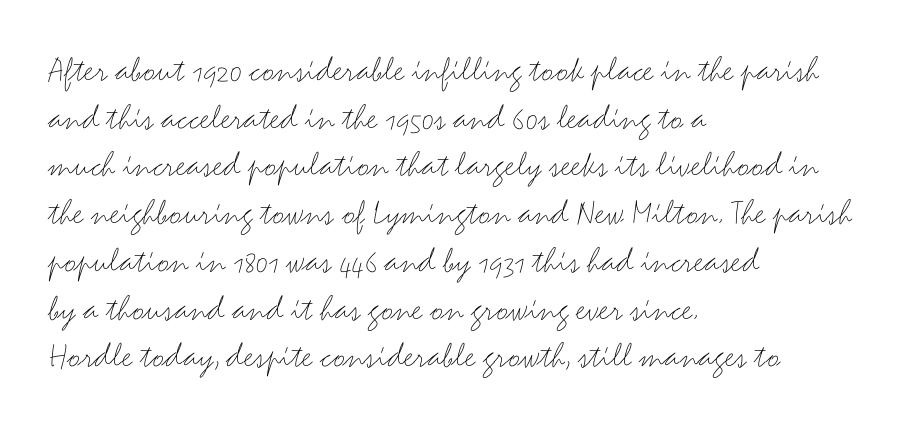
Stroke terminals: plain, sans-serif. Think standard paragraph weight, or any step lighter than that. Here the glyphs are tracked normally, forming tight word shapes. Horizontal alignment here is leftward, the default for most running prose.
